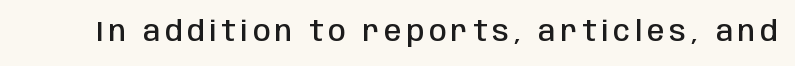
{"serif": "no", "italic": "no", "bold": "semi", "weight": "semibold", "width": "condensed", "stroke_contrast": "low", "x_height": "large", "monospaced": "no", "underline": "no", "glyph_px": 28}
